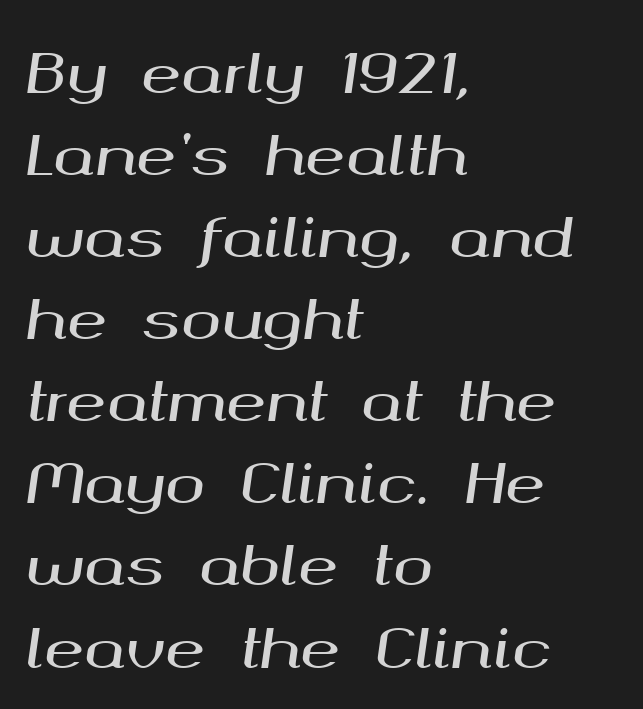
Q: Is the text italic (slanted)? A: Yes, it leans right by about 8 degrees.
Q: Is the text underlined? A: No.
Q: How is the paragraph aligned? A: Left-aligned.
Q: Is the spacing between letters normal or unusually wide? A: Normal.
Q: Is the spacing between lines tight, normal or loose? A: Normal.
Q: Width (condensed, normal, or wide)? A: Wide.
Q: Stroke contrast? A: Medium.
Q: x-height? A: Medium.
Q: Monospaced? A: No.
